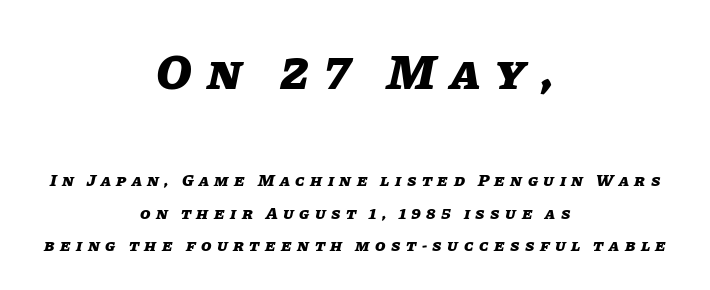
Q: Is the text bold? A: Yes.
Q: Is the text italic (slanted)? A: Yes, it leans right by about 11 degrees.
Q: Is the text underlined? A: No.
Q: How is the paragraph aligned? A: Centered.
Q: Is the spacing between letters normal or unusually wide? A: Unusually wide.
Q: Which block of text is set in a larger size, the first (top) or the second (bottom)? A: The first (top) one.
Q: Width (condensed, normal, or wide)? A: Normal.
Q: Stroke contrast? A: Low.
Q: x-height? A: Large.
Q: Monospaced? A: No.
